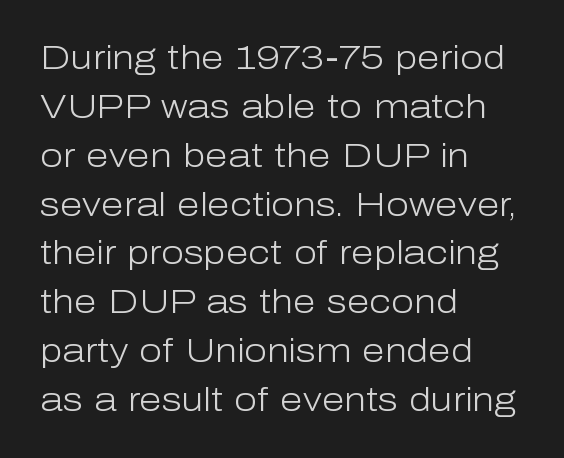
This sample is left-justified, so line endings fall wherever the words run out. Each stroke keeps to a modest, everyday thickness or less. Any mark beneath the type? The region is blank. You could not count columns in this text — the font is proportionally spaced.
